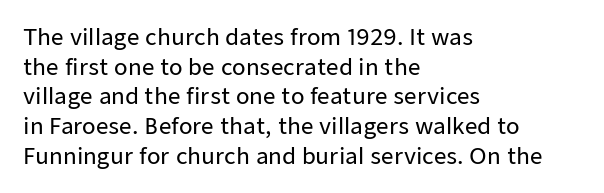
Q: Is the text italic (slanted)? A: No, it is upright.
Q: Is the text underlined? A: No.
Q: How is the paragraph aligned? A: Left-aligned.
Q: Is the spacing between letters normal or unusually wide? A: Normal.
Q: Is the spacing between lines tight, normal or loose? A: Normal.
